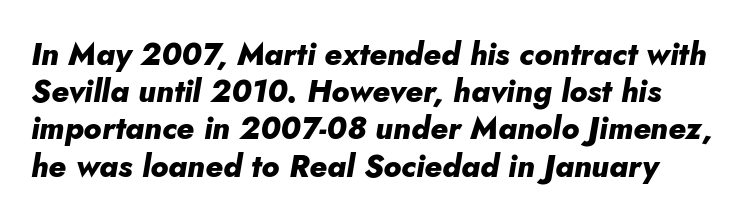
The image shows 31 px heavy type, italic (leaning right); set line spacing 1.2x, normal letter spacing, not underlined; low stroke contrast and a small x-height.
